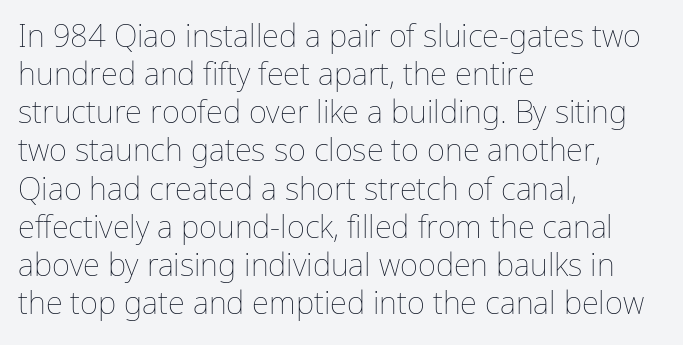
Teacher's note: observe the even left margin — that is flush-left alignment. Do the characters align in a grid? No, the font is proportional. Compared with a typical body face, this is equally light or lighter still. Underline: absent. Nobody touched the tracking dial on this one.
